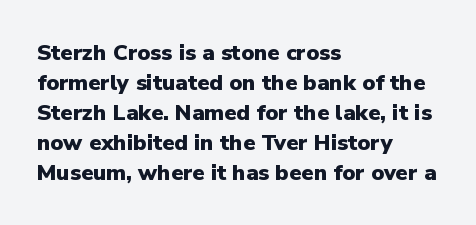
Italic: no, the glyphs are upright roman. Standard letterfit; no display-style spreading of the glyphs. Glance below the letters and you will spot only blank space. Its strokes are broad and dark, the hallmark of bold type.
